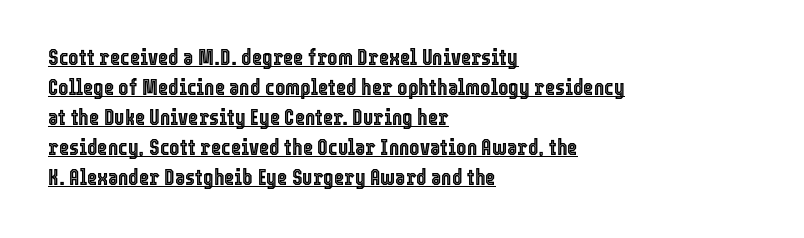
{"italic": "no", "underline": "yes", "align": "left", "line_spacing": "normal", "line_spacing_ratio": 1.36, "letter_spacing": "normal", "letter_spacing_em": 0.0, "glyph_px": 22}
